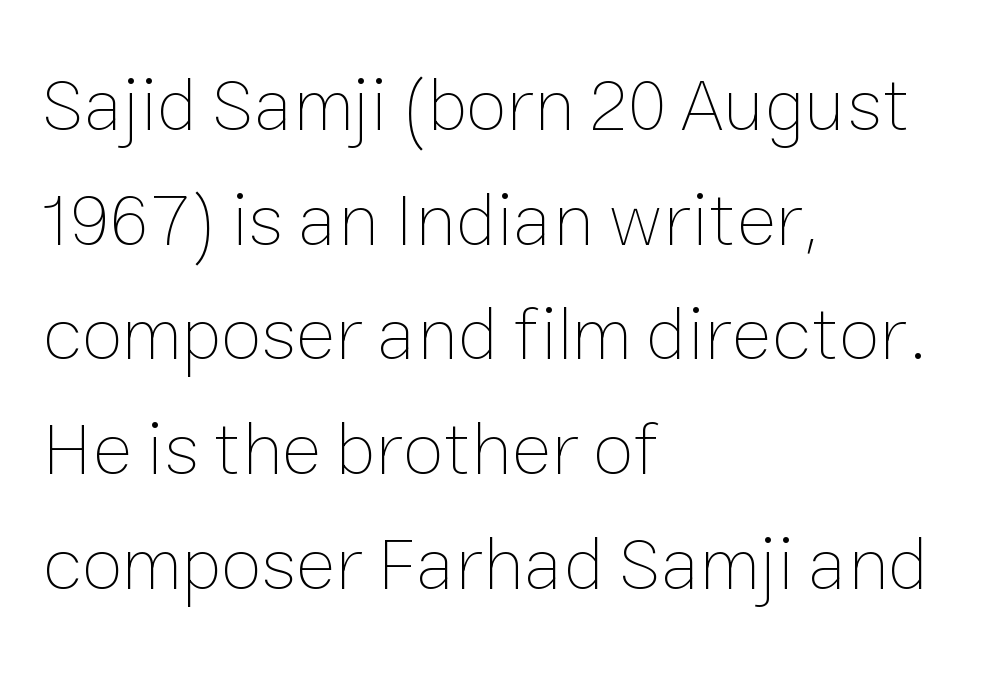
Q: Is the text bold? A: No.
Q: Is the text italic (slanted)? A: No, it is upright.
Q: Is the text underlined? A: No.
Q: How is the paragraph aligned? A: Left-aligned.
Q: Is the spacing between letters normal or unusually wide? A: Normal.
Q: Is the spacing between lines tight, normal or loose? A: Normal.
Q: Width (condensed, normal, or wide)? A: Normal.
Q: Stroke contrast? A: Low.
Q: x-height? A: Medium.
Q: Monospaced? A: No.
